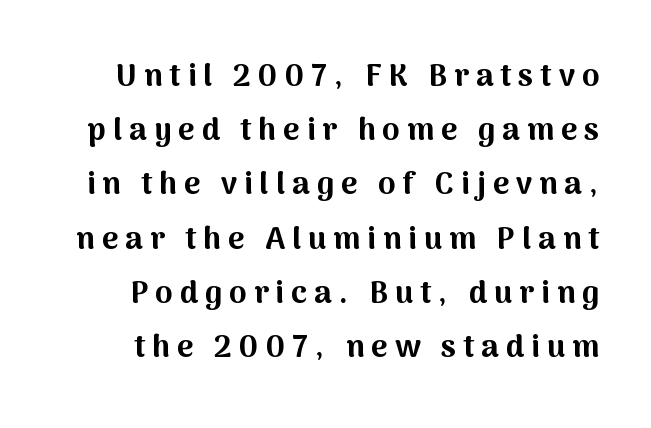
Characters follow at a spacing far wider than the type designer built in. Rule under the text: the space is simply empty. Weight: bold. The typeface chosen for these lines omits serifs. Style check: upright.
